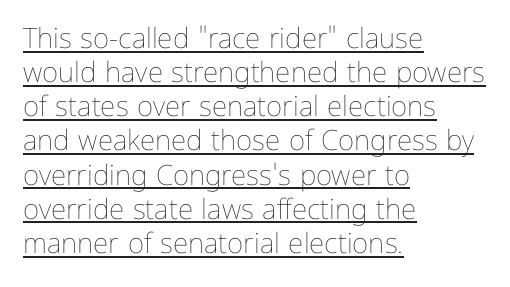
Q: Is the text bold? A: No.
Q: Is the text italic (slanted)? A: No, it is upright.
Q: Is the text underlined? A: Yes.
Q: How is the paragraph aligned? A: Left-aligned.
Q: Is the spacing between letters normal or unusually wide? A: Normal.
Q: Width (condensed, normal, or wide)? A: Normal.
Q: Stroke contrast? A: Low.
Q: x-height? A: Medium.
Q: Monospaced? A: No.
